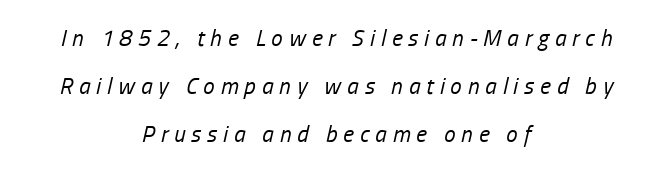
{"italic": "yes", "lean": "right", "slant_degrees": 13, "bold": "no", "underline": "no", "align": "center", "line_spacing": "loose", "line_spacing_ratio": 2.08, "letter_spacing": "wide", "letter_spacing_em": 0.26, "glyph_px": 23}
